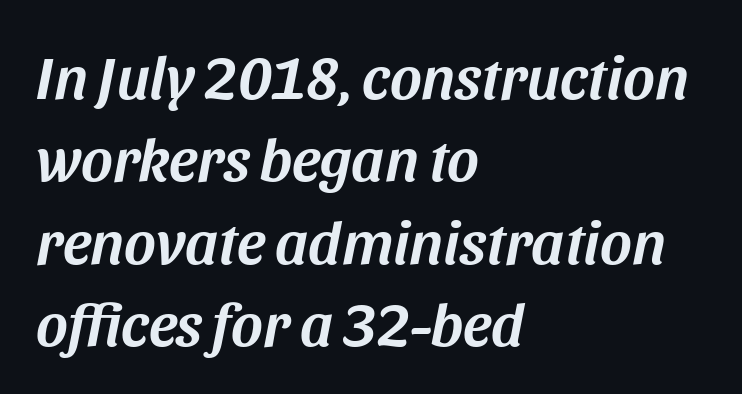
What's the leading like? Ordinary, nothing unusual. Where is the straight margin? On the left. Lines of text with bare space underneath. This is oblique type, the kind used for emphasis or titles. Default kerning and tracking; the words read as compact shapes. Proportional: the letters do not fall into vertical columns.
